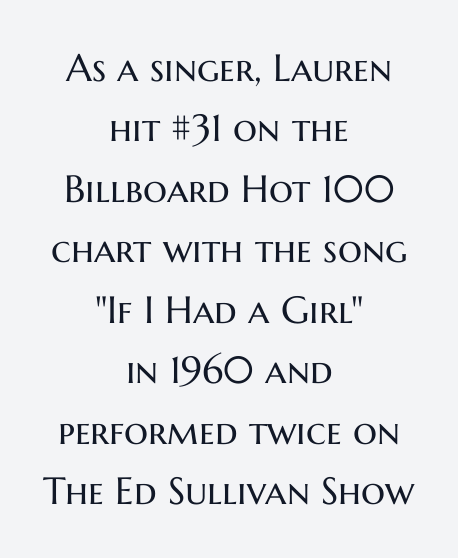
{"serif": "no", "italic": "no", "bold": "no", "weight": "regular", "width": "normal", "stroke_contrast": "medium", "x_height": "medium", "monospaced": "no", "underline": "no", "align": "center", "line_spacing": "normal", "line_spacing_ratio": 1.59, "letter_spacing": "normal", "letter_spacing_em": 0.0, "glyph_px": 38}
